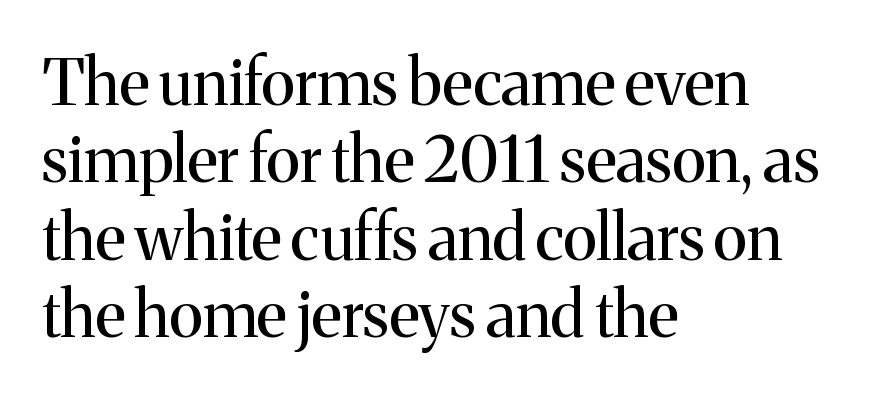
The image shows 64 px regular-weight serif type, upright; set left-aligned, line spacing 1.21x, normal letter spacing, not underlined; medium stroke contrast and a medium x-height.
